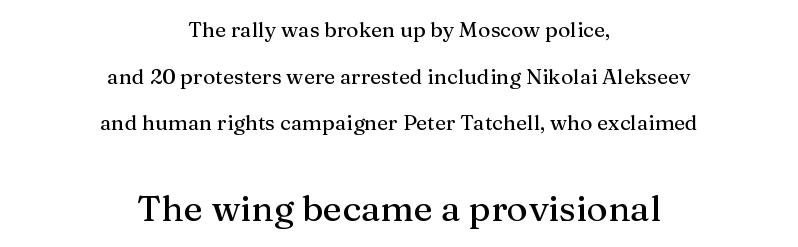
The image shows 36 px serif type, upright; set centered, loose line spacing (2.22x), normal letter spacing, not underlined; the second (bottom) block is 1.71x larger; medium stroke contrast and a medium x-height.
